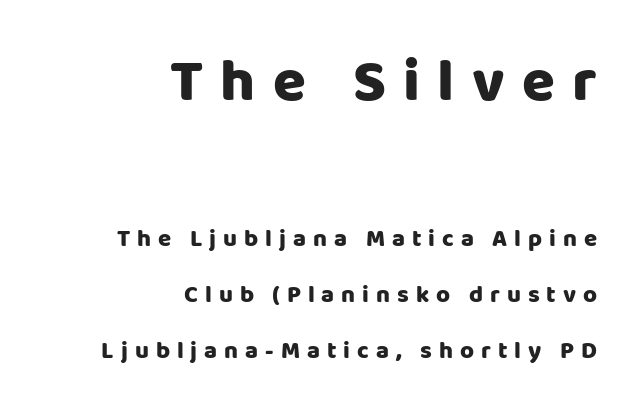
Q: Is the text bold? A: Yes.
Q: Is the text italic (slanted)? A: No, it is upright.
Q: Is the typeface a serif or a sans-serif typeface? A: Sans-serif.
Q: Is the text underlined? A: No.
Q: How is the paragraph aligned? A: Right-aligned.
Q: Is the spacing between letters normal or unusually wide? A: Unusually wide.
Q: Is the spacing between lines tight, normal or loose? A: Loose.
Q: Which block of text is set in a larger size, the first (top) or the second (bottom)? A: The first (top) one.
Q: Width (condensed, normal, or wide)? A: Normal.
Q: Stroke contrast? A: Low.
Q: x-height? A: Large.
Q: Monospaced? A: No.
